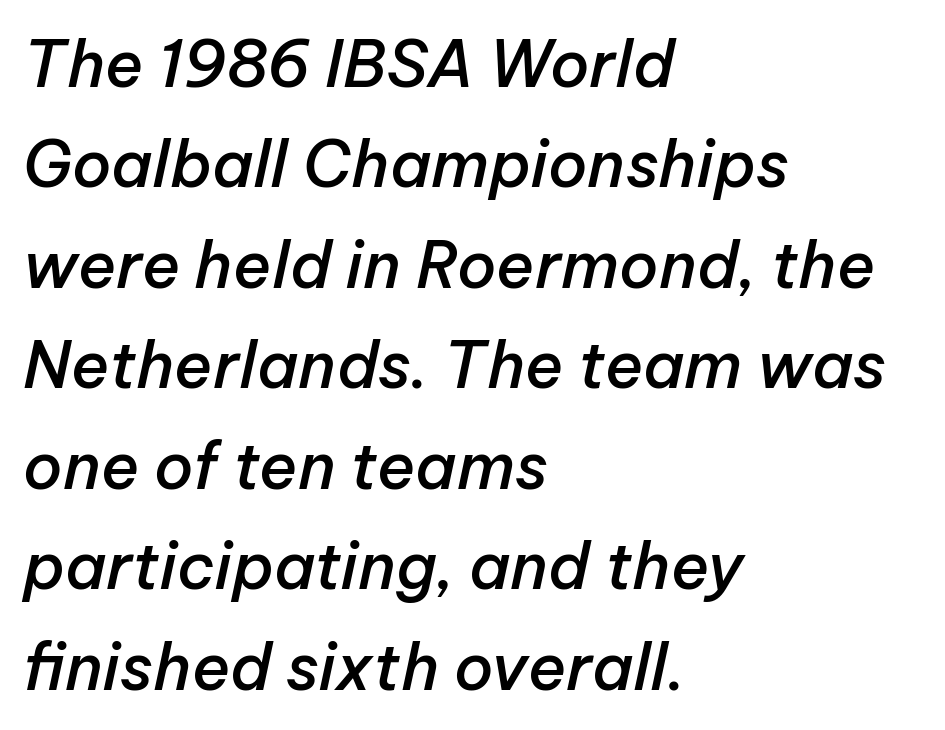
The image shows 64 px semibold type, italic (leaning right); set left-aligned, normal line spacing (1.57x), normal letter spacing, not underlined; low stroke contrast and a medium x-height.
